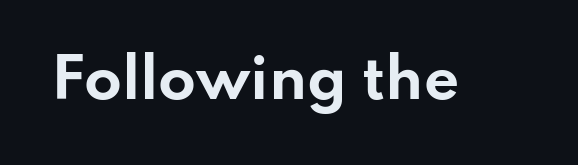
Q: Is the text bold? A: Yes.
Q: Is the text italic (slanted)? A: No, it is upright.
Q: Is the typeface a serif or a sans-serif typeface? A: Sans-serif.
Q: Is the text underlined? A: No.
Q: Is the spacing between letters normal or unusually wide? A: Normal.
Q: Width (condensed, normal, or wide)? A: Wide.
Q: Stroke contrast? A: Low.
Q: x-height? A: Small.
Q: Monospaced? A: No.
